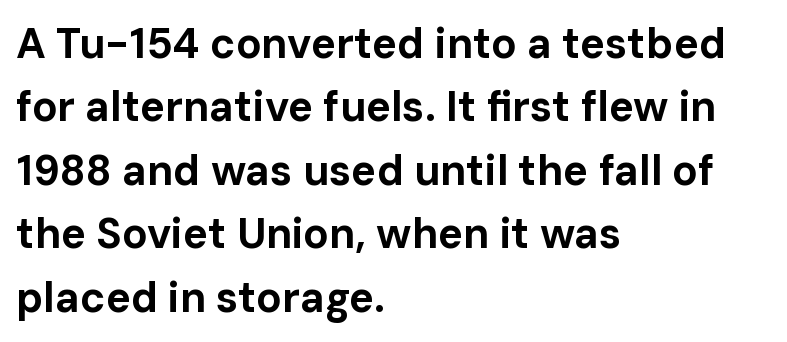
The image shows 42 px bold sans-serif type, upright; set left-aligned, normal line spacing (1.51x), normal letter spacing, not underlined; low stroke contrast and a medium x-height.
